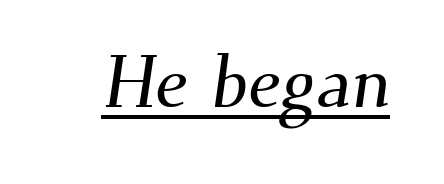
The image shows 73 px serif type; set normal letter spacing, underlined; medium stroke contrast and a small x-height.
